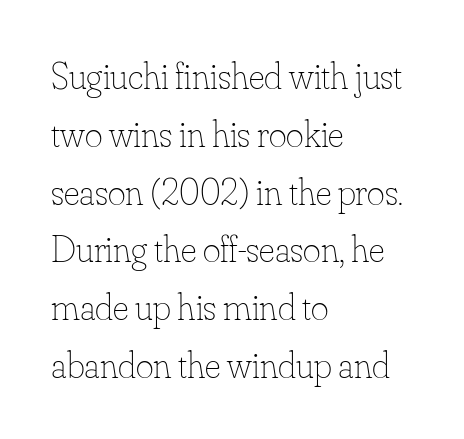
Q: Is the text bold? A: No.
Q: Is the text italic (slanted)? A: No, it is upright.
Q: Is the text underlined? A: No.
Q: How is the paragraph aligned? A: Left-aligned.
Q: Is the spacing between letters normal or unusually wide? A: Normal.
Q: Is the spacing between lines tight, normal or loose? A: Normal.
Q: Width (condensed, normal, or wide)? A: Normal.
Q: Stroke contrast? A: Low.
Q: x-height? A: Small.
Q: Monospaced? A: No.
